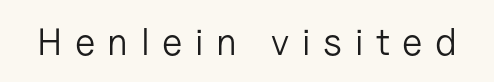
The image shows 38 px light sans-serif type, upright; set unusually wide letter spacing (+0.33 em), not underlined; low stroke contrast and a medium x-height.
